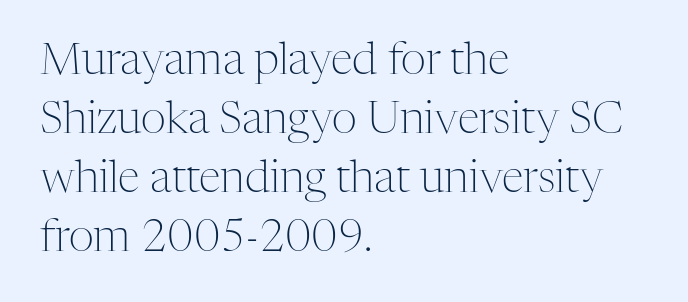
The image shows 44 px light serif type, upright; set left-aligned, normal line spacing (1.34x), normal letter spacing, not underlined; medium stroke contrast and a medium x-height.
